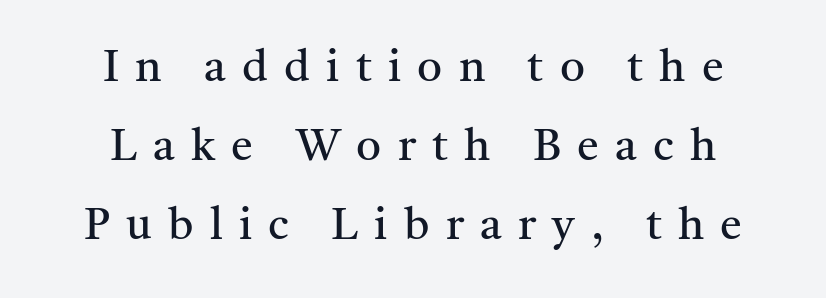
{"serif": "yes", "italic": "no", "bold": "no", "weight": "regular", "width": "normal", "stroke_contrast": "medium", "x_height": "medium", "monospaced": "no", "underline": "no", "align": "center", "line_spacing_ratio": 1.8, "letter_spacing": "wide", "letter_spacing_em": 0.37, "glyph_px": 44}
